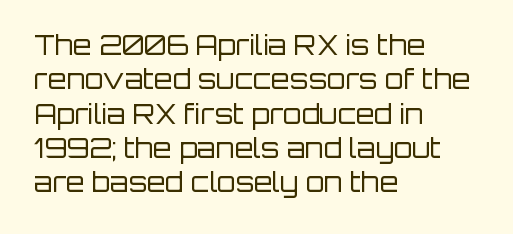
The letterforms sit at book weight or below. Honestly, the letter spacing is just normal — you wouldn't notice it. The type sits square on the baseline with zero lean. Unmarked baselines from the first word to the last. The text block is weighted toward the left margin, trailing off unevenly rightward. The designer left line spacing at the default.
